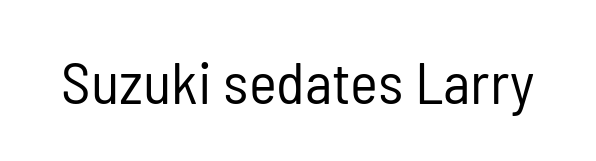
The baseline area is clear. Spacing between characters is what you'd get straight out of the box. Font category for this specimen: sans-serif. You could not count columns in this text — the font is proportionally spaced. Posture: vertical.
